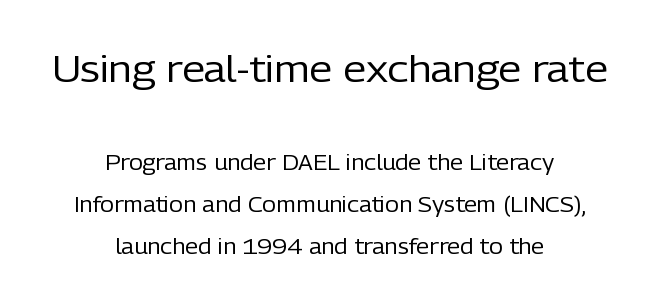
The rendering uses natural spacing where letterforms have individual widths. The letters stand straight up with perfectly vertical stems. Horizontal alignment here is central, giving a formal, balanced look. The letterforms sit at book weight or below.
